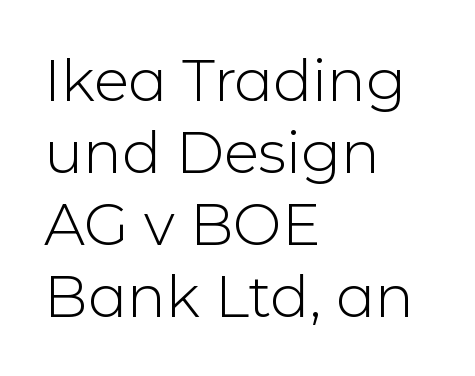
Q: Is the text bold? A: No.
Q: Is the text italic (slanted)? A: No, it is upright.
Q: Is the typeface a serif or a sans-serif typeface? A: Sans-serif.
Q: Is the text underlined? A: No.
Q: How is the paragraph aligned? A: Left-aligned.
Q: Is the spacing between letters normal or unusually wide? A: Normal.
Q: Width (condensed, normal, or wide)? A: Normal.
Q: Stroke contrast? A: Low.
Q: x-height? A: Medium.
Q: Monospaced? A: No.
